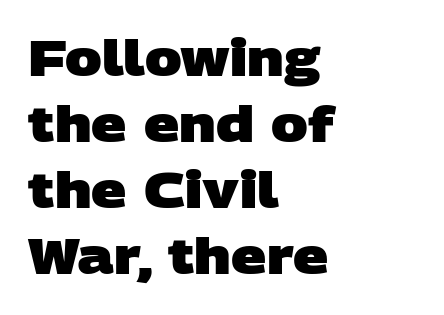
Q: Is the text bold? A: Yes.
Q: Is the typeface a serif or a sans-serif typeface? A: Sans-serif.
Q: Is the text underlined? A: No.
Q: How is the paragraph aligned? A: Left-aligned.
Q: Is the spacing between letters normal or unusually wide? A: Normal.
Q: Is the spacing between lines tight, normal or loose? A: Normal.
Q: Width (condensed, normal, or wide)? A: Wide.
Q: Stroke contrast? A: Low.
Q: x-height? A: Large.
Q: Monospaced? A: No.
